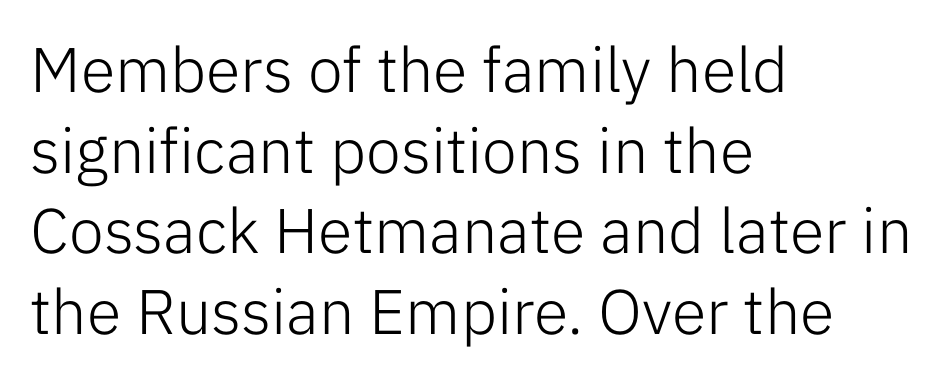
{"serif": "no", "italic": "no", "bold": "no", "weight": "light", "width": "normal", "stroke_contrast": "low", "x_height": "medium", "monospaced": "no", "underline": "no", "align": "left", "line_spacing": "normal", "line_spacing_ratio": 1.28, "letter_spacing": "normal", "letter_spacing_em": 0.0, "glyph_px": 63}
